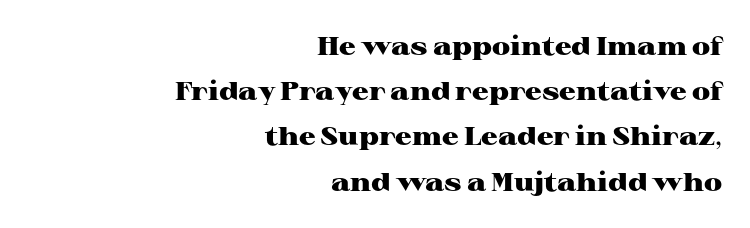
The image shows 26 px bold type, upright; set right-aligned, line spacing 1.74x, normal letter spacing, not underlined.
